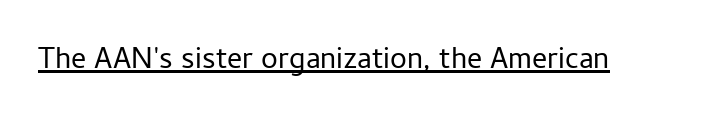
{"serif": "no", "italic": "no", "bold": "no", "weight": "regular", "width": "normal", "stroke_contrast": "low", "x_height": "medium", "monospaced": "no", "underline": "yes", "letter_spacing": "normal", "letter_spacing_em": 0.0, "glyph_px": 30}
